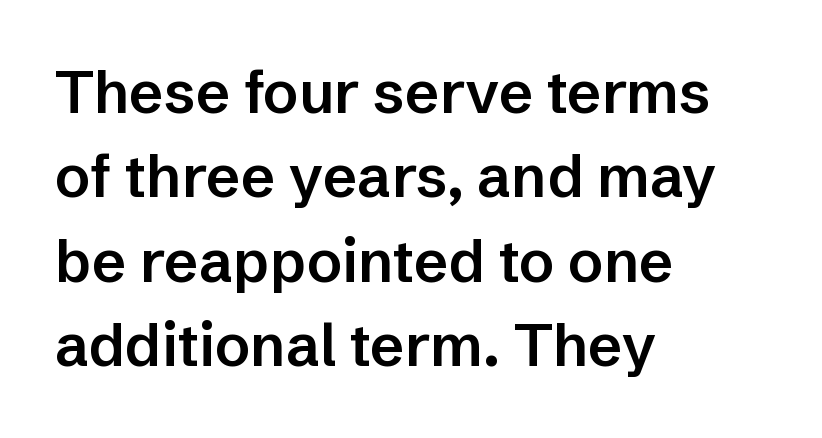
The type is set solid horizontally, with unmodified tracking. Posture: straight, roman, zero tilt. Its strokes are somewhat broadened, the hallmark of semibold type. This sample uses a sans-serif face. The rendering anchors every line to the left-hand side. The glyphs are unaccompanied by any horizontal stroke below them.
